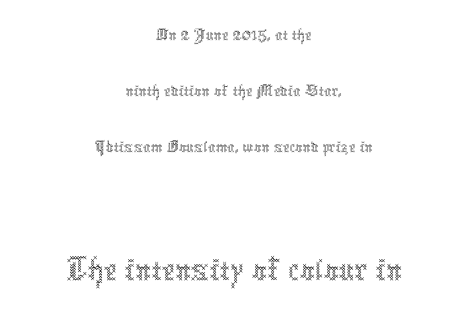
{"italic": "no", "bold": "no", "weight": "thin", "width": "condensed", "x_height": "medium", "monospaced": "no", "underline": "no", "align": "center", "line_spacing": "normal", "line_spacing_ratio": 1.51, "letter_spacing": "normal", "letter_spacing_em": 0.0, "larger_block": "second", "size_ratio": 2.0, "glyph_px": 74}
